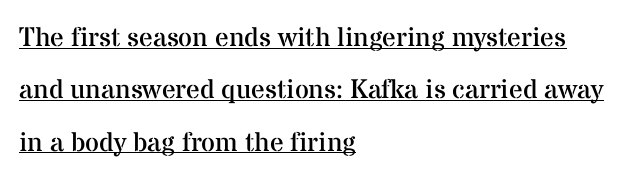
Q: Is the text bold? A: No.
Q: Is the text italic (slanted)? A: No, it is upright.
Q: Is the text underlined? A: Yes.
Q: How is the paragraph aligned? A: Left-aligned.
Q: Is the spacing between letters normal or unusually wide? A: Normal.
Q: Is the spacing between lines tight, normal or loose? A: Loose.
